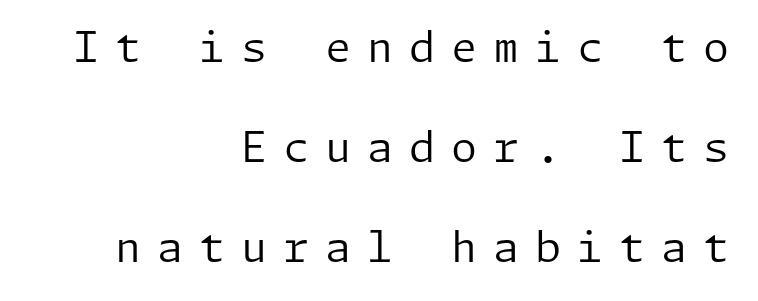
Compared with a typical body face, this is equally light or lighter still. Line spacing here is loose. Posture: upright roman. Stroke terminals: plain, sans-serif.
